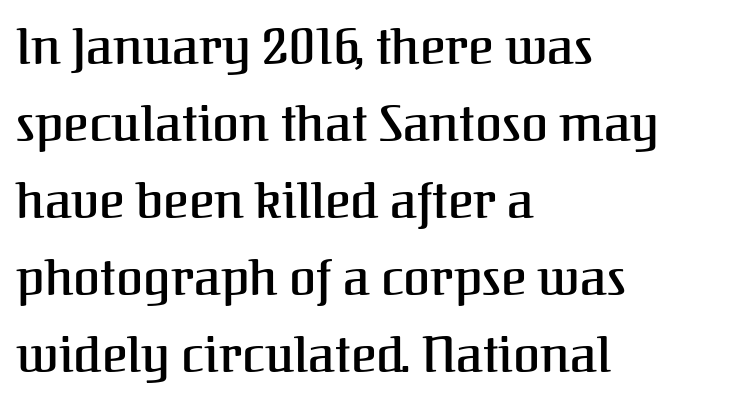
{"serif": "yes", "italic": "no", "width": "normal", "stroke_contrast": "medium", "x_height": "medium", "monospaced": "no", "underline": "no", "align": "left", "line_spacing": "normal", "line_spacing_ratio": 1.57, "letter_spacing": "normal", "letter_spacing_em": 0.0, "glyph_px": 49}
